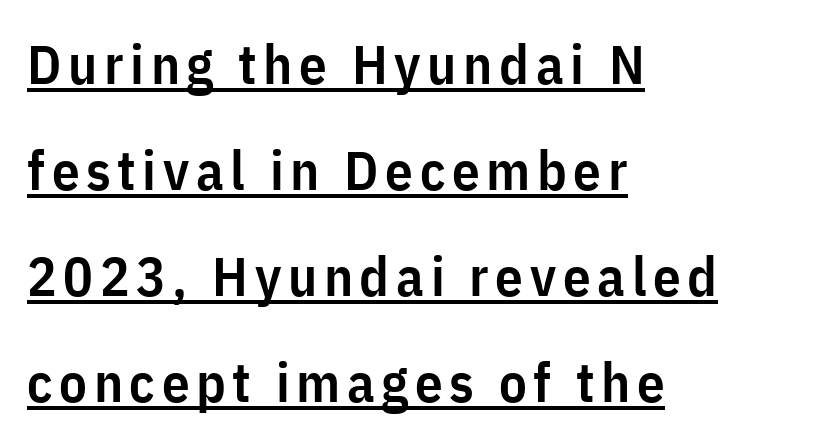
In designer terms, the underline attribute is active on this setting. Airy leading. The typesetter chose a ragged-right arrangement here. The face used here is a semibold: visibly heavier than regular, lighter than bold. This sample uses an upright cut, with every glyph sitting square on the baseline. Proportional: the letters do not fall into vertical columns.
